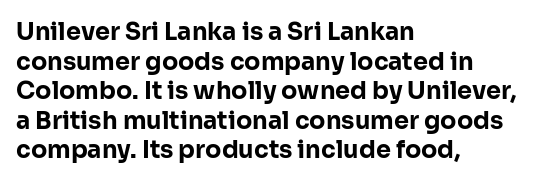
Q: Is the text bold? A: Yes.
Q: Is the text italic (slanted)? A: No, it is upright.
Q: Is the text underlined? A: No.
Q: How is the paragraph aligned? A: Left-aligned.
Q: Is the spacing between letters normal or unusually wide? A: Normal.
